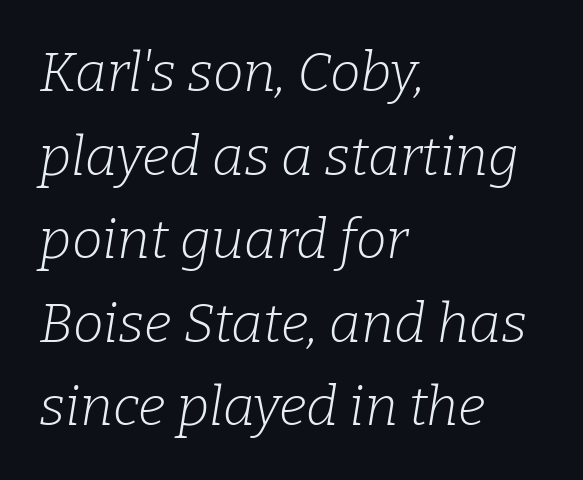
The image shows 55 px light serif type, italic (leaning right); set left-aligned, normal line spacing (1.52x), normal letter spacing, not underlined; low stroke contrast and a medium x-height.
